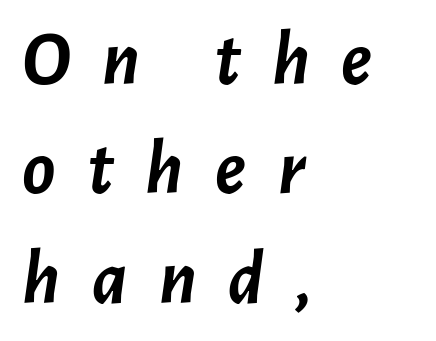
The image shows 77 px semibold type, italic (leaning right); set left-aligned, normal line spacing (1.42x), unusually wide letter spacing (+0.41 em), not underlined; low stroke contrast and a medium x-height.
